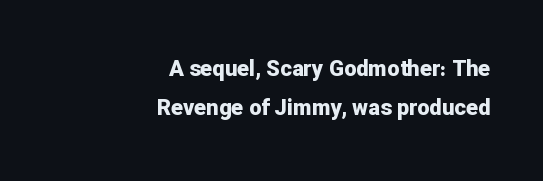
The paragraph shown leans on its right margin. Honestly, there is no underline to notice here at all. The font is running at its bold setting. How are the letters spaced? Ordinarily, with no added tracking. Posture: vertical.
